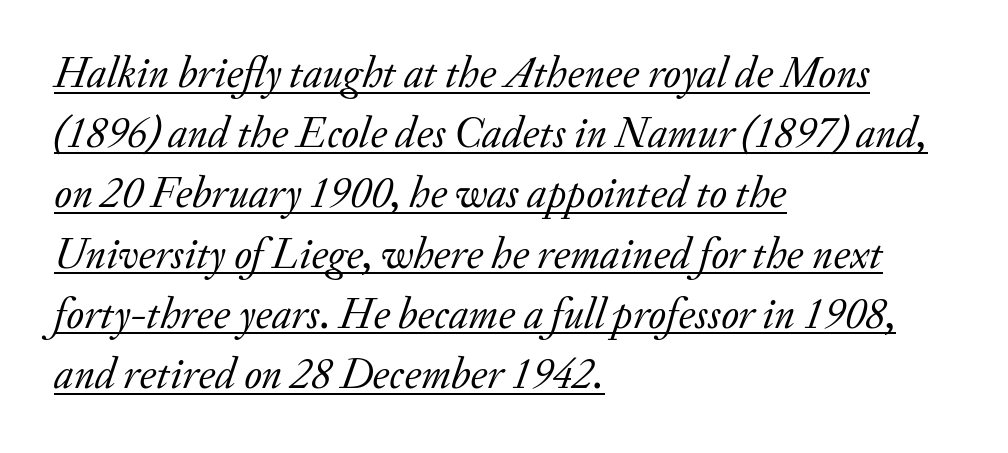
This sample has the flowing, uneven cadence of proportional lettering. Stroke terminals: seriffed. Successive baselines arrive at the customary interval. Heaviness? Minimal to ordinary, like unemphasized prose. A typesetter would mark this as italic. The line texture is even and compact thanks to regular tracking.
